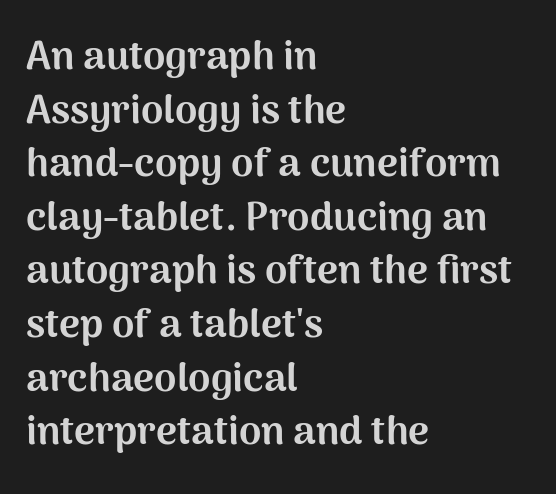
{"serif": "no", "italic": "no", "bold": "yes", "weight": "bold", "width": "normal", "stroke_contrast": "medium", "x_height": "medium", "monospaced": "no", "underline": "no", "align": "left", "line_spacing": "normal", "line_spacing_ratio": 1.34, "letter_spacing": "normal", "letter_spacing_em": 0.0, "glyph_px": 40}
